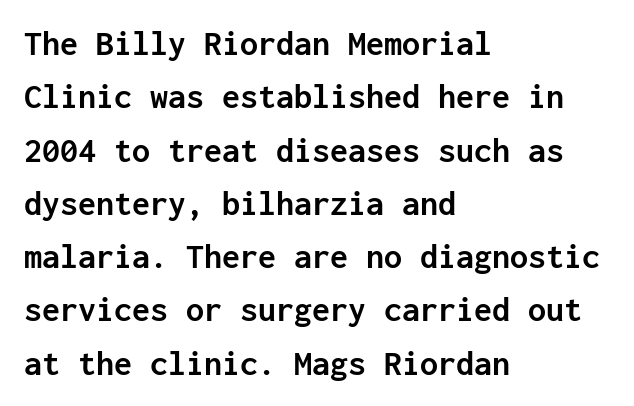
Q: Is the text bold? A: Yes.
Q: Is the text italic (slanted)? A: No, it is upright.
Q: Is the typeface a serif or a sans-serif typeface? A: Sans-serif.
Q: Is the text underlined? A: No.
Q: How is the paragraph aligned? A: Left-aligned.
Q: Is the spacing between letters normal or unusually wide? A: Normal.
Q: Is the spacing between lines tight, normal or loose? A: Normal.
Q: Width (condensed, normal, or wide)? A: Normal.
Q: Stroke contrast? A: Low.
Q: x-height? A: Medium.
Q: Monospaced? A: Yes.
